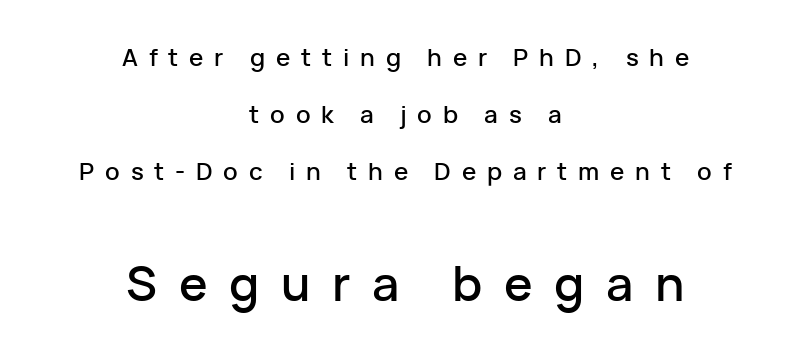
Q: Is the text italic (slanted)? A: No, it is upright.
Q: Is the typeface a serif or a sans-serif typeface? A: Sans-serif.
Q: Is the text underlined? A: No.
Q: How is the paragraph aligned? A: Centered.
Q: Is the spacing between letters normal or unusually wide? A: Unusually wide.
Q: Is the spacing between lines tight, normal or loose? A: Loose.
Q: Which block of text is set in a larger size, the first (top) or the second (bottom)? A: The second (bottom) one.
Q: Width (condensed, normal, or wide)? A: Normal.
Q: Stroke contrast? A: Low.
Q: x-height? A: Medium.
Q: Monospaced? A: No.
